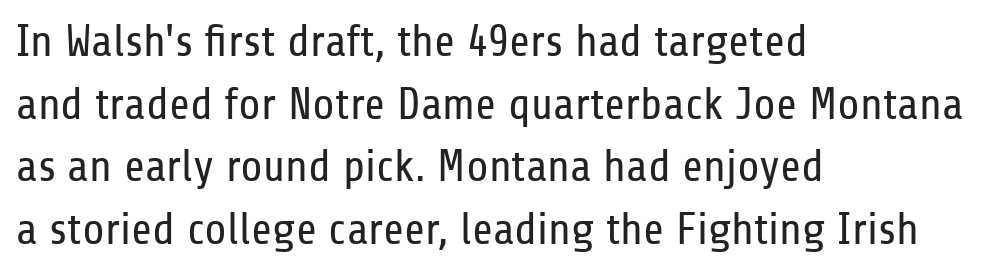
Q: Is the text bold? A: No.
Q: Is the text italic (slanted)? A: No, it is upright.
Q: Is the typeface a serif or a sans-serif typeface? A: Sans-serif.
Q: Is the text underlined? A: No.
Q: How is the paragraph aligned? A: Left-aligned.
Q: Is the spacing between letters normal or unusually wide? A: Normal.
Q: Is the spacing between lines tight, normal or loose? A: Normal.
Q: Width (condensed, normal, or wide)? A: Condensed.
Q: Stroke contrast? A: Low.
Q: x-height? A: Medium.
Q: Monospaced? A: No.
